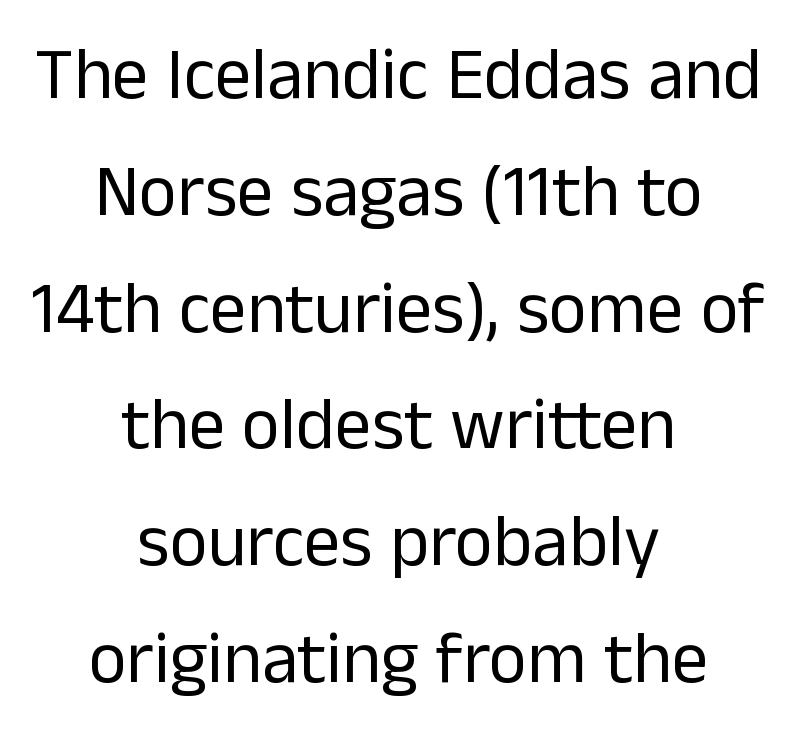
The image shows 73 px regular-weight sans-serif type, upright; set centered, normal line spacing (1.6x), normal letter spacing, not underlined; low stroke contrast and a medium x-height.
